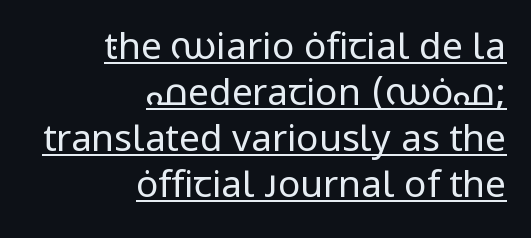
Compared with typical body copy, the letter spacing here is the same. The font is comparable to plain body text, perhaps lighter. The designer went with a sans here, leaving each stem footless. This rendering features underlined lettering. Typeset ragged left — the right edge is the straight one.
